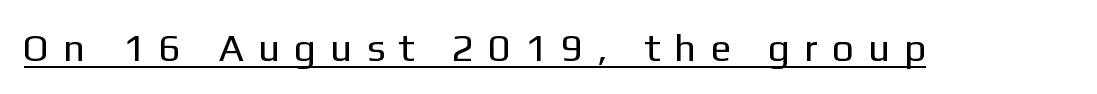
Q: Is the text bold? A: No.
Q: Is the text italic (slanted)? A: No, it is upright.
Q: Is the typeface a serif or a sans-serif typeface? A: Sans-serif.
Q: Is the text underlined? A: Yes.
Q: Is the spacing between letters normal or unusually wide? A: Unusually wide.
Q: Width (condensed, normal, or wide)? A: Normal.
Q: Stroke contrast? A: Low.
Q: x-height? A: Medium.
Q: Monospaced? A: No.
